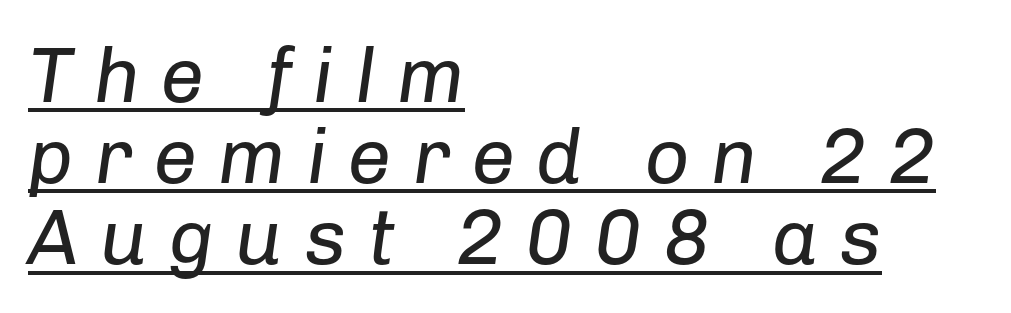
{"italic": "yes", "lean": "right", "slant_degrees": 8, "bold": "no", "weight": "regular", "width": "normal", "stroke_contrast": "low", "x_height": "medium", "monospaced": "no", "underline": "yes", "align": "left", "line_spacing": "tight", "line_spacing_ratio": 1.04, "letter_spacing": "wide", "letter_spacing_em": 0.27, "glyph_px": 78}
